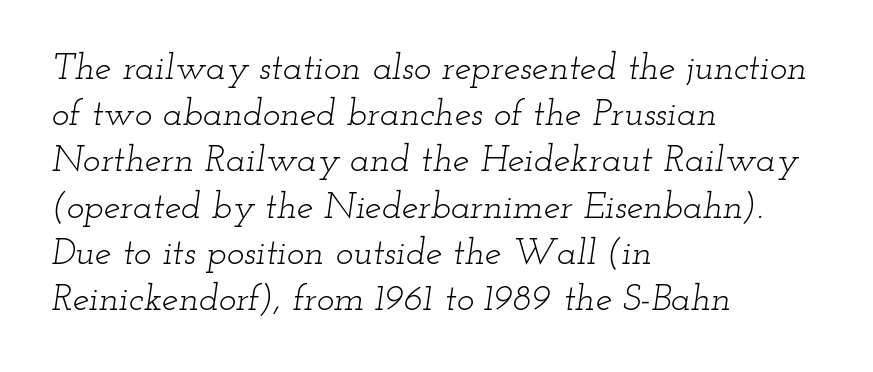
The image shows 37 px light, wide serif type, italic (leaning right); set left-aligned, normal line spacing (1.25x), normal letter spacing, not underlined; low stroke contrast and a small x-height.
